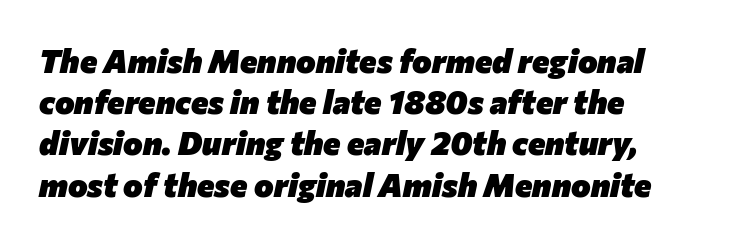
Teacher's note: observe the even left margin — that is flush-left alignment. The passage shown is typed in a proportional face where columns would drift. The space directly below the letters is spotless. Letter spacing: default. The specimen reads as italic at a glance. The rendering uses a moderate line-height, typical for paragraphs.
